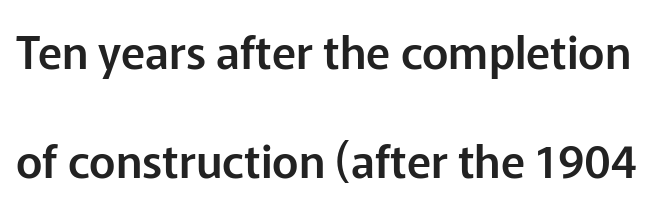
This sample trades compactness for vertical openness between lines. Look at the bottom of the vertical strokes: they stop flat, with no serifs. Nobody touched the tracking dial on this one. Nope, not italic — everything's standing straight.
